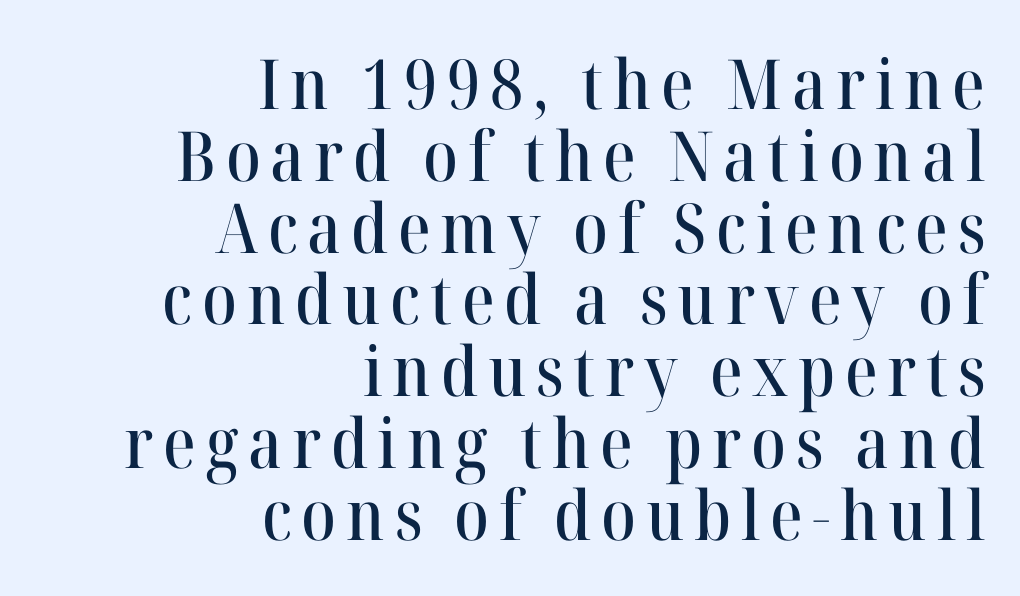
Q: Is the text italic (slanted)? A: No, it is upright.
Q: Is the typeface a serif or a sans-serif typeface? A: Serif.
Q: Is the text underlined? A: No.
Q: How is the paragraph aligned? A: Right-aligned.
Q: Is the spacing between lines tight, normal or loose? A: Tight.
Q: Width (condensed, normal, or wide)? A: Normal.
Q: Stroke contrast? A: High.
Q: x-height? A: Medium.
Q: Monospaced? A: No.
